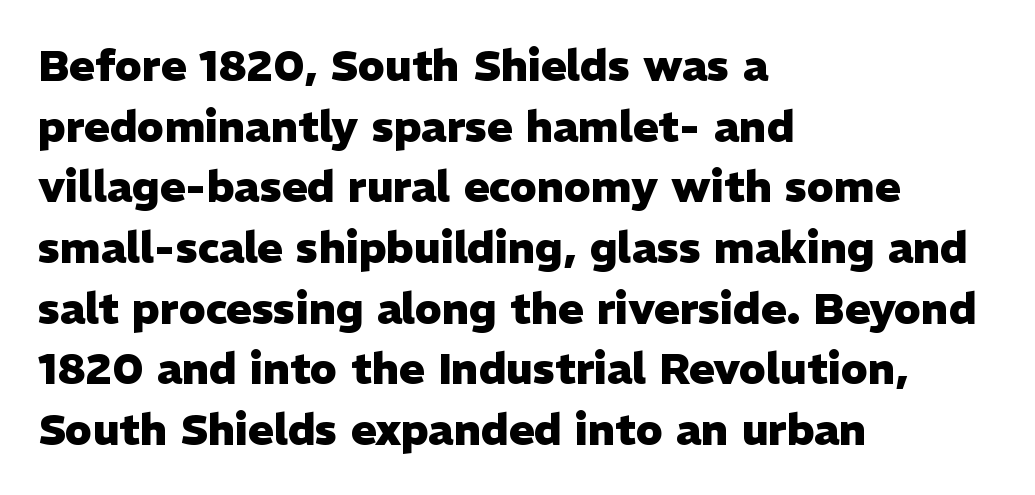
A normal amount of white space separates one row of letters from the next. Nothing unusual about the tracking: characters are spaced as the font intends. The rendering uses natural spacing where letterforms have individual widths. Nobody drew a line under any word here. Left-aligned paragraph, ragged on the right.
